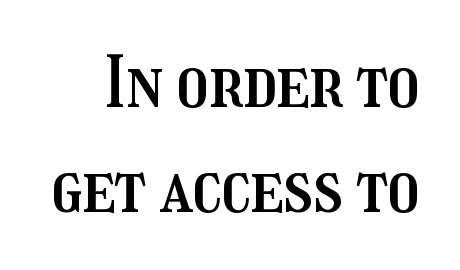
{"italic": "no", "width": "condensed", "stroke_contrast": "medium", "x_height": "medium", "monospaced": "no", "underline": "no", "line_spacing": "normal", "line_spacing_ratio": 1.5, "letter_spacing": "normal", "letter_spacing_em": 0.0, "glyph_px": 70}
